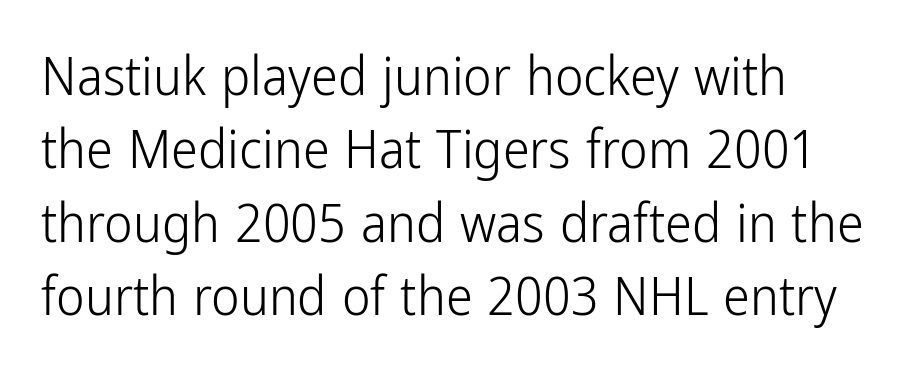
Ordinary non-slanted type is in use. A typesetter would call this leading conventional body-copy spacing. A bare baseline throughout the passage. Letter spacing: default. The typeface chosen for these lines omits serifs. A light-to-regular cut is what we see here.
